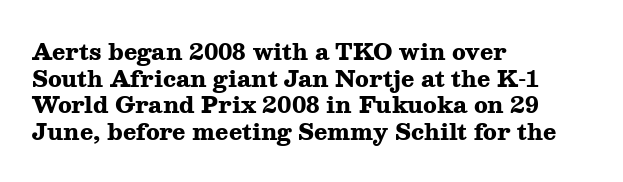
The image shows 22 px bold type, upright; set left-aligned, line spacing 1.21x, normal letter spacing, not underlined.
